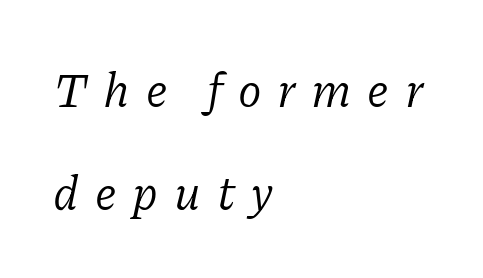
Q: Is the text bold? A: No.
Q: Is the text italic (slanted)? A: Yes, it leans right by about 11 degrees.
Q: Is the typeface a serif or a sans-serif typeface? A: Serif.
Q: Is the text underlined? A: No.
Q: How is the paragraph aligned? A: Left-aligned.
Q: Is the spacing between letters normal or unusually wide? A: Unusually wide.
Q: Is the spacing between lines tight, normal or loose? A: Loose.
Q: Width (condensed, normal, or wide)? A: Normal.
Q: Stroke contrast? A: Low.
Q: x-height? A: Medium.
Q: Monospaced? A: No.
